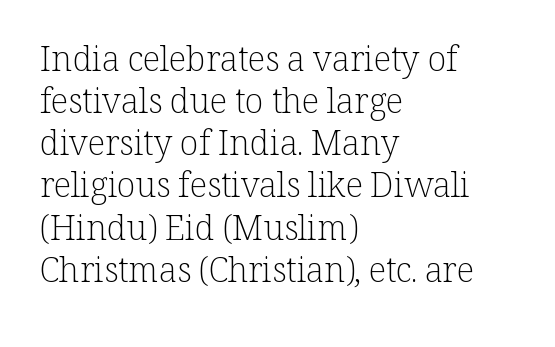
Q: Is the text bold? A: No.
Q: Is the text italic (slanted)? A: No, it is upright.
Q: Is the typeface a serif or a sans-serif typeface? A: Serif.
Q: Is the text underlined? A: No.
Q: How is the paragraph aligned? A: Left-aligned.
Q: Is the spacing between letters normal or unusually wide? A: Normal.
Q: Width (condensed, normal, or wide)? A: Normal.
Q: Stroke contrast? A: Low.
Q: x-height? A: Medium.
Q: Monospaced? A: No.
